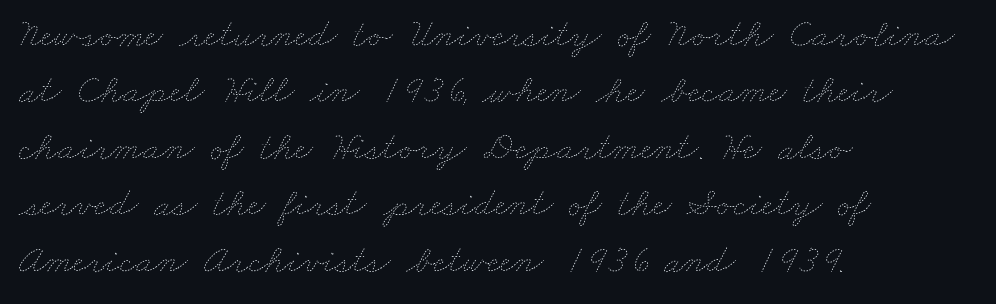
Q: Is the text bold? A: No.
Q: Is the text underlined? A: No.
Q: How is the paragraph aligned? A: Left-aligned.
Q: Is the spacing between letters normal or unusually wide? A: Normal.
Q: Is the spacing between lines tight, normal or loose? A: Normal.
Q: Width (condensed, normal, or wide)? A: Wide.
Q: Stroke contrast? A: Low.
Q: x-height? A: Small.
Q: Monospaced? A: No.
